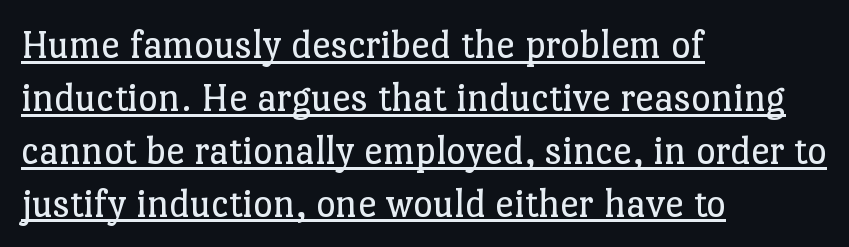
{"serif": "yes", "italic": "no", "bold": "no", "weight": "regular", "width": "normal", "stroke_contrast": "low", "x_height": "medium", "monospaced": "no", "underline": "yes", "align": "left", "line_spacing": "normal", "line_spacing_ratio": 1.26, "letter_spacing": "normal", "letter_spacing_em": 0.0, "glyph_px": 42}
